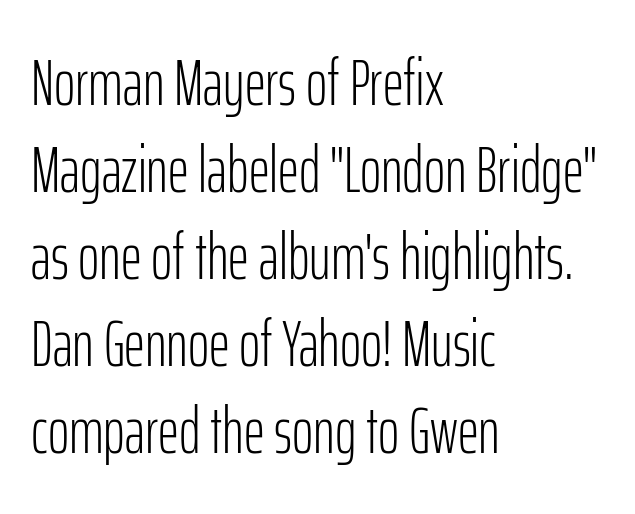
Q: Is the text bold? A: No.
Q: Is the text italic (slanted)? A: No, it is upright.
Q: Is the typeface a serif or a sans-serif typeface? A: Sans-serif.
Q: Is the text underlined? A: No.
Q: How is the paragraph aligned? A: Left-aligned.
Q: Is the spacing between letters normal or unusually wide? A: Normal.
Q: Is the spacing between lines tight, normal or loose? A: Normal.
Q: Width (condensed, normal, or wide)? A: Condensed.
Q: Stroke contrast? A: Low.
Q: x-height? A: Medium.
Q: Monospaced? A: No.
